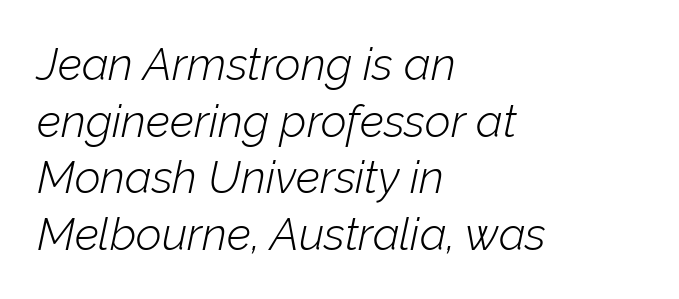
Q: Is the text bold? A: No.
Q: Is the text italic (slanted)? A: Yes, it leans right by about 12 degrees.
Q: Is the text underlined? A: No.
Q: How is the paragraph aligned? A: Left-aligned.
Q: Is the spacing between letters normal or unusually wide? A: Normal.
Q: Is the spacing between lines tight, normal or loose? A: Normal.
Q: Width (condensed, normal, or wide)? A: Normal.
Q: Stroke contrast? A: Low.
Q: x-height? A: Medium.
Q: Monospaced? A: No.
